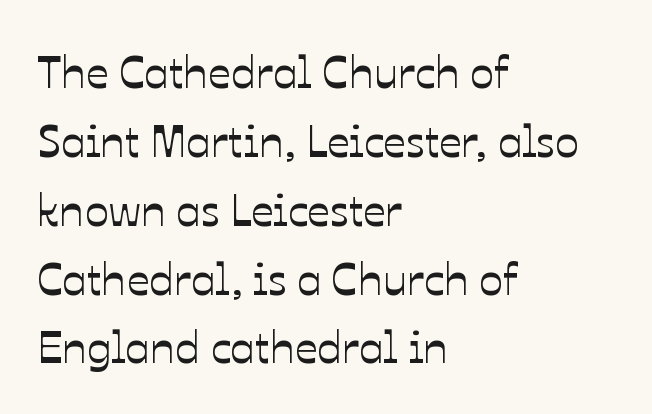
The letters sit at their default tracking, neither squeezed nor spread. These lines are rendered in a variable-pitch font. Casual observation: everything's shoved over to the left. The strip under each line holds only bare page. Quick note: not italic, upright. Evenly set lines give the paragraph a standard silhouette.
